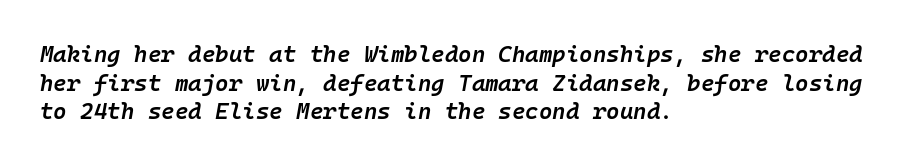
Slightly chunky letters — semibold, I'd say, not full bold. The paragraph has a hard left edge and a soft right edge. In terms of leading, this rendering sits right in the middle. Type without underlining. When letters slant like this, we call the style italic.
